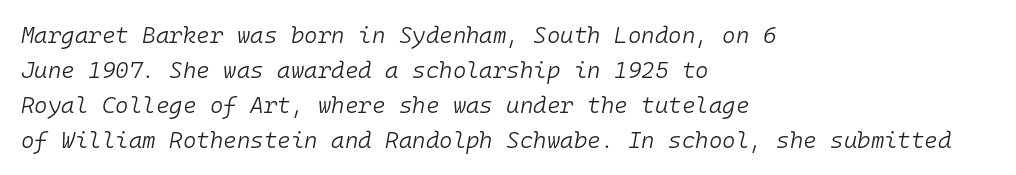
The glyphs look as if they've been sheared to an angle. Horizontal bands of white between lines are of average thickness. No heavy texture on the line: the type isn't bold. The rendering anchors every line to the left-hand side.
